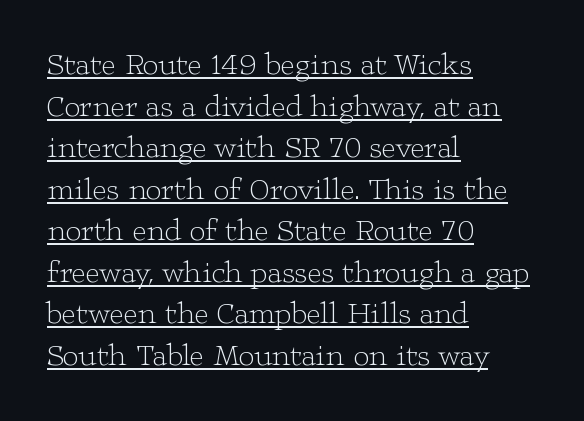
The image shows 31 px light, wide serif type, upright; set left-aligned, normal line spacing (1.34x), normal letter spacing, underlined; low stroke contrast and a medium x-height.
